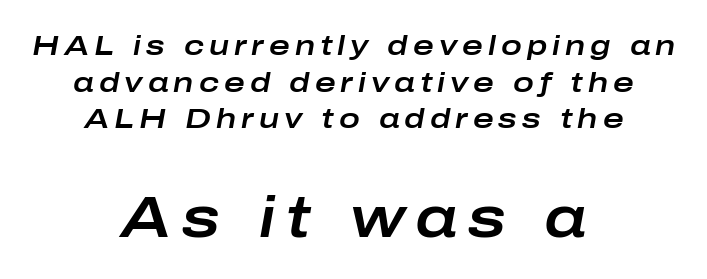
Note the varied advance widths — an 'i' is clearly narrower than an 'm'. If you drew a line through each stem, it would be angled. Evenly set lines give the paragraph a standard silhouette. Note: smaller setting up top, larger setting below. Caption: multi-line text, centered on the measure.
